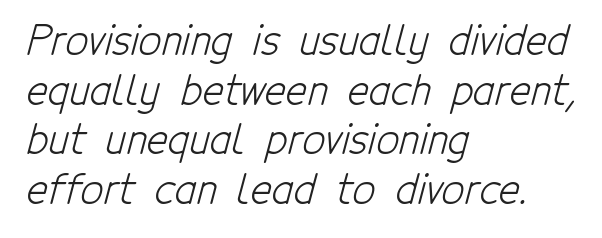
Q: Is the text bold? A: No.
Q: Is the typeface a serif or a sans-serif typeface? A: Sans-serif.
Q: Is the text underlined? A: No.
Q: How is the paragraph aligned? A: Left-aligned.
Q: Is the spacing between letters normal or unusually wide? A: Normal.
Q: Width (condensed, normal, or wide)? A: Condensed.
Q: Stroke contrast? A: Low.
Q: x-height? A: Medium.
Q: Monospaced? A: No.
